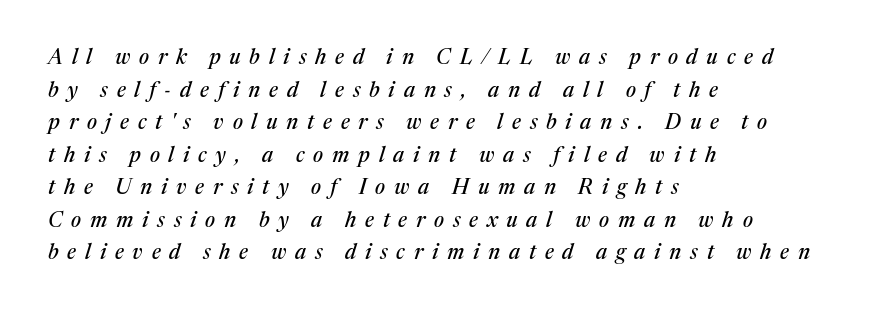
{"italic": "yes", "lean": "right", "slant_degrees": 17, "underline": "no", "align": "left", "line_spacing": "normal", "line_spacing_ratio": 1.55, "letter_spacing": "wide", "letter_spacing_em": 0.42, "glyph_px": 21}
